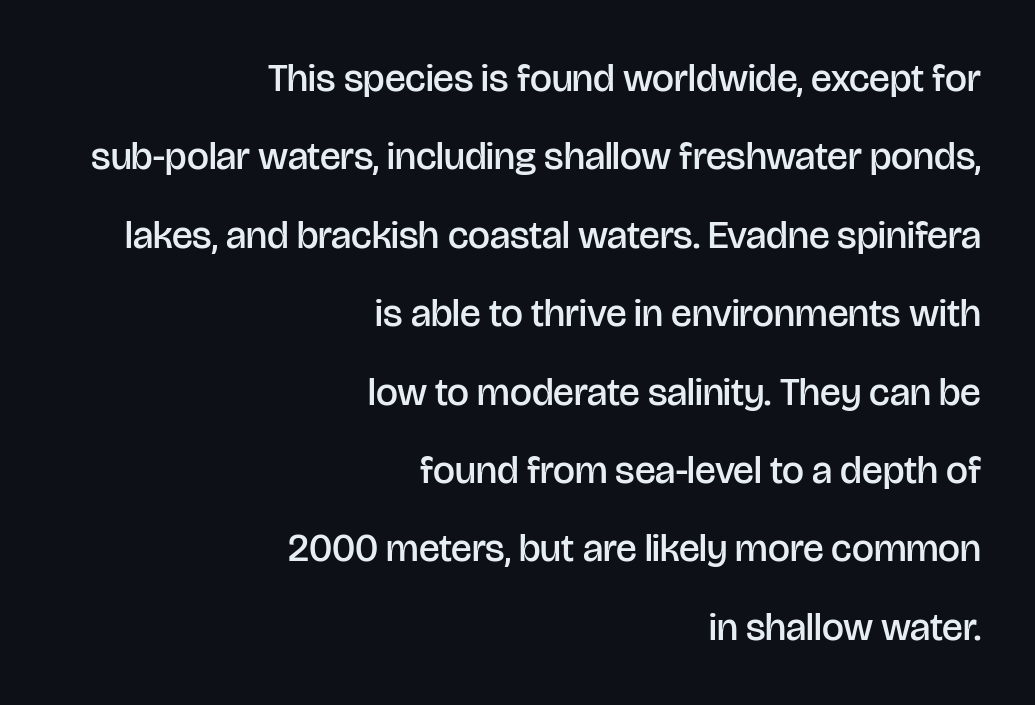
Q: Is the text bold? A: Semi-bold.
Q: Is the text italic (slanted)? A: No, it is upright.
Q: Is the typeface a serif or a sans-serif typeface? A: Sans-serif.
Q: Is the text underlined? A: No.
Q: How is the paragraph aligned? A: Right-aligned.
Q: Is the spacing between letters normal or unusually wide? A: Normal.
Q: Is the spacing between lines tight, normal or loose? A: Loose.
Q: Width (condensed, normal, or wide)? A: Normal.
Q: Stroke contrast? A: Low.
Q: x-height? A: Large.
Q: Monospaced? A: No.
